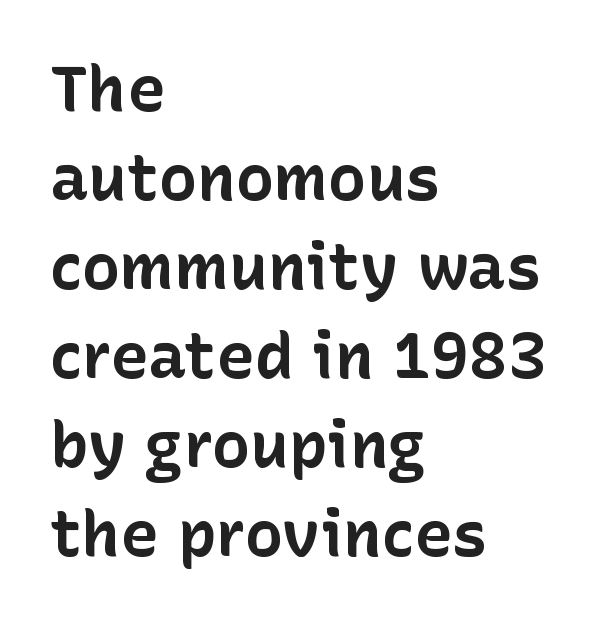
The image shows 64 px bold sans-serif type, upright; set left-aligned, normal line spacing (1.39x), normal letter spacing, not underlined; low stroke contrast and a medium x-height.
